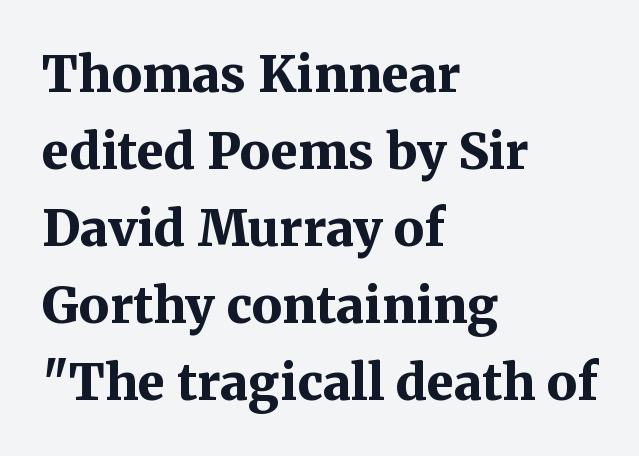
The image shows 50 px bold serif type, upright; set left-aligned, normal line spacing (1.54x), normal letter spacing, not underlined; medium stroke contrast and a medium x-height.
